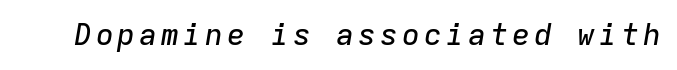
Check under the words: just untouched page. You could count columns in this text — the font is strictly monospaced. Every character sits at an angle, as italics do.
